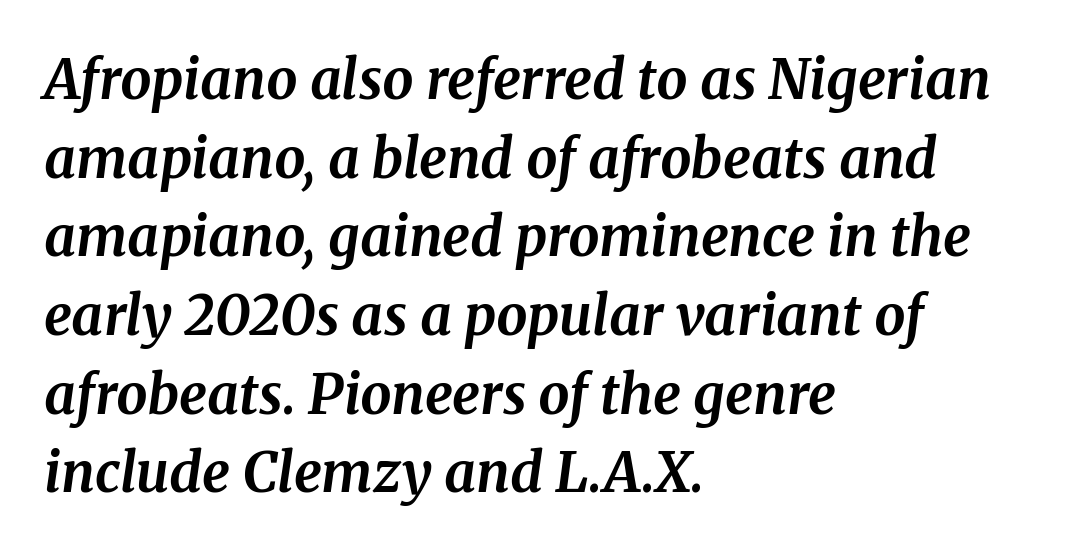
Rendered with sloped, italic letterforms. Leftover space on each line is placed entirely after the last word. Standard letterfit; no display-style spreading of the glyphs. Varying glyph widths throughout — classic text-font behaviour. This is heavy type, rendered in bold. The block of text has a typical density, with ordinary space between rows.
